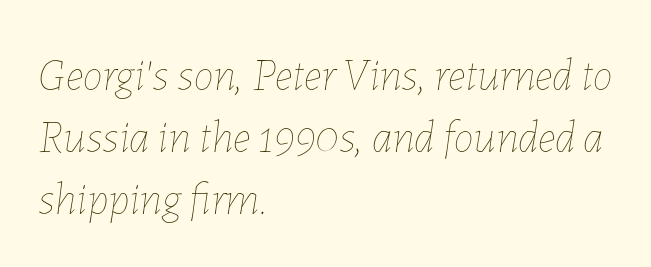
The image shows 45 px thin type, italic (leaning right); set left-aligned, normal line spacing (1.38x), normal letter spacing, not underlined; low stroke contrast and a medium x-height.
